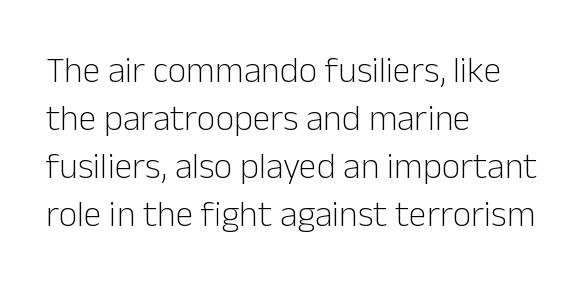
The image shows 36 px light sans-serif type, upright; set left-aligned, normal line spacing (1.33x), normal letter spacing, not underlined; low stroke contrast and a medium x-height.
